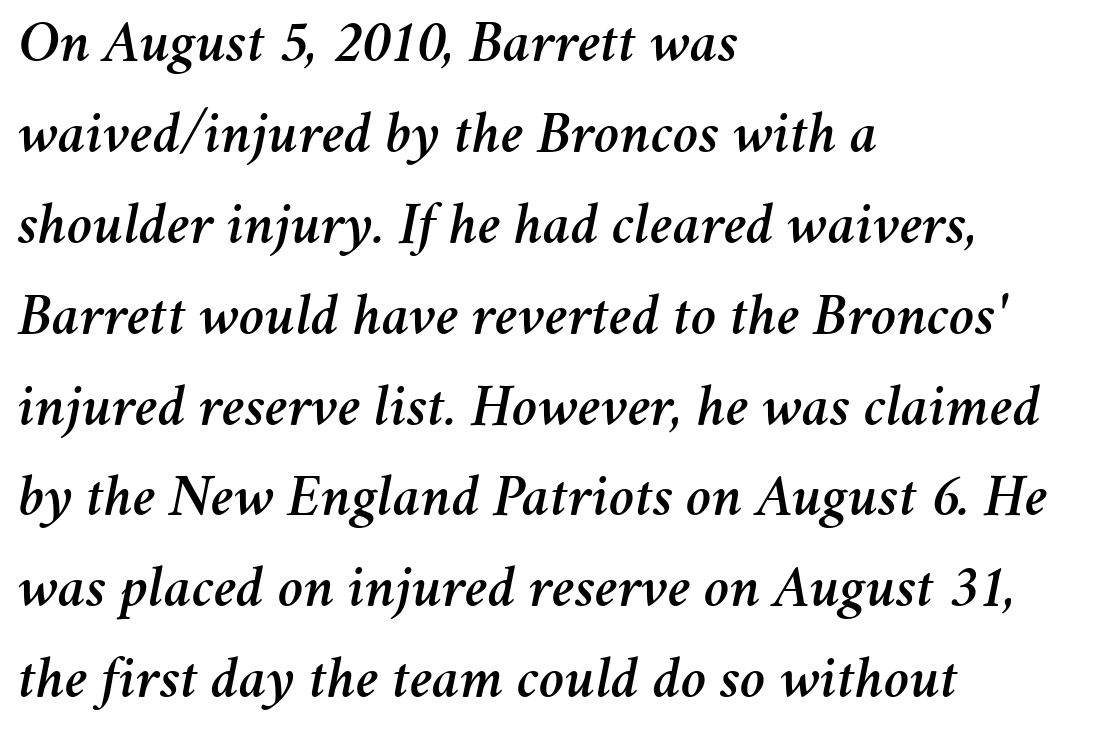
Q: Is the text italic (slanted)? A: Yes, it leans right by about 11 degrees.
Q: Is the text underlined? A: No.
Q: How is the paragraph aligned? A: Left-aligned.
Q: Is the spacing between letters normal or unusually wide? A: Normal.
Q: Is the spacing between lines tight, normal or loose? A: Normal.
Q: Width (condensed, normal, or wide)? A: Normal.
Q: Stroke contrast? A: Medium.
Q: x-height? A: Medium.
Q: Monospaced? A: No.
